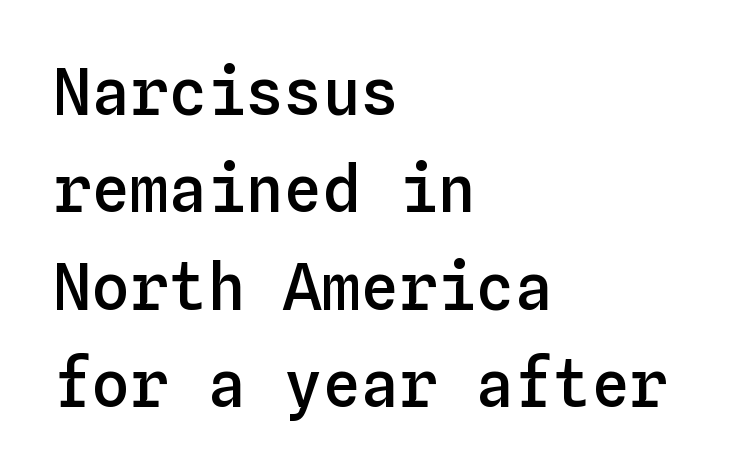
{"italic": "no", "bold": "semi", "weight": "semibold", "width": "normal", "stroke_contrast": "low", "x_height": "medium", "monospaced": "yes", "underline": "no", "align": "left", "line_spacing": "normal", "line_spacing_ratio": 1.52, "letter_spacing": "normal", "letter_spacing_em": 0.0, "glyph_px": 64}
